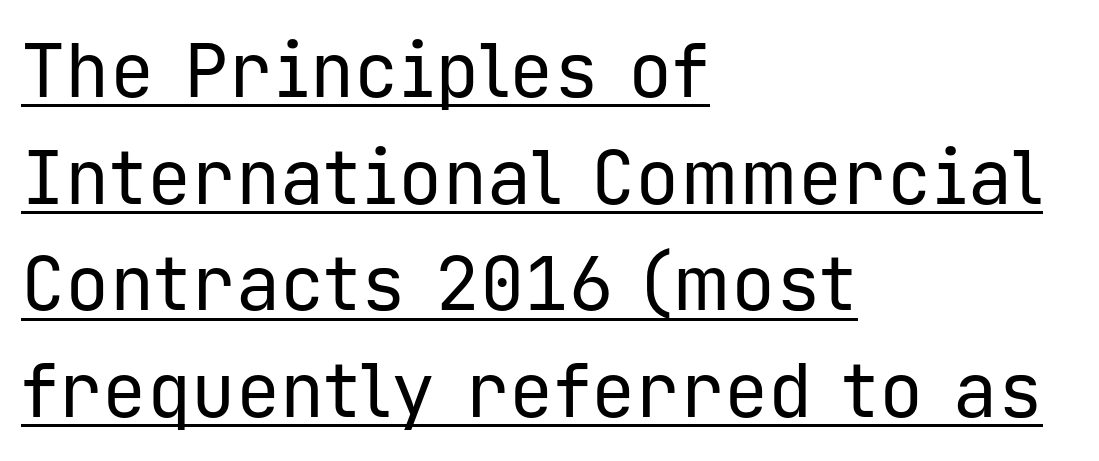
{"serif": "no", "italic": "no", "bold": "no", "weight": "regular", "width": "normal", "stroke_contrast": "low", "x_height": "medium", "monospaced": "yes", "underline": "yes", "align": "left", "line_spacing": "normal", "line_spacing_ratio": 1.44, "letter_spacing": "normal", "letter_spacing_em": 0.0, "glyph_px": 74}
